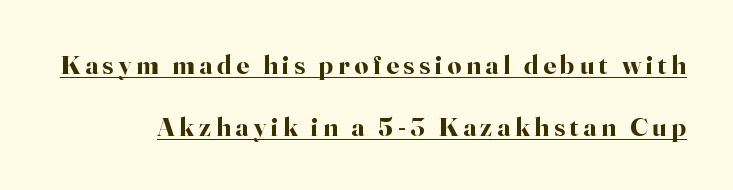
In terms of weight, the rendering is a true, heavy bold. The typesetter has applied underlining to the passage shown. A great deal of white space separates one row of letters from the next. Do the letters lean? They stand straight.
